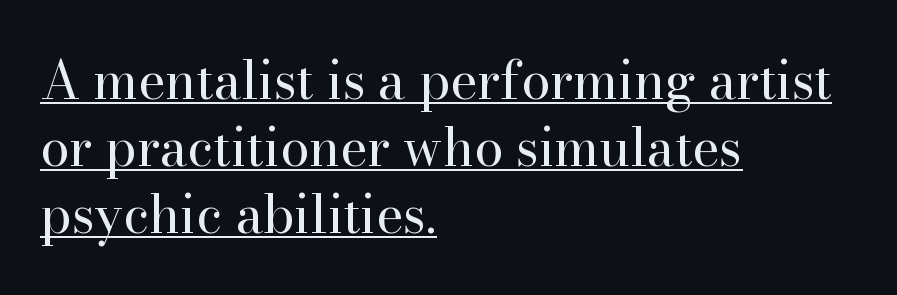
This rendering features underlined lettering. Think of a printed novel: that variable character pitch is what you see here. Does extra space separate the letters? No, they use regular spacing. Each new line begins a customary step beneath the previous one. Weight: regular or lighter. Little horizontal feet cap the strokes, marking this as serif type.
